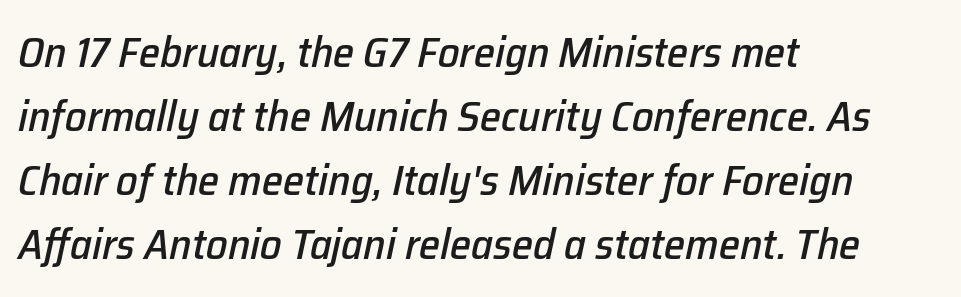
The image shows 43 px text type, italic (leaning right); set left-aligned, normal line spacing (1.49x), normal letter spacing, not underlined; low stroke contrast and a medium x-height.
